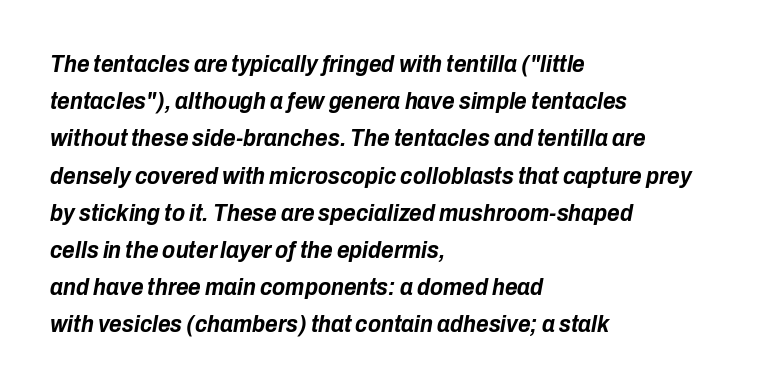
The image shows 24 px bold type, italic (leaning right); set left-aligned, normal line spacing (1.55x), normal letter spacing, not underlined.
